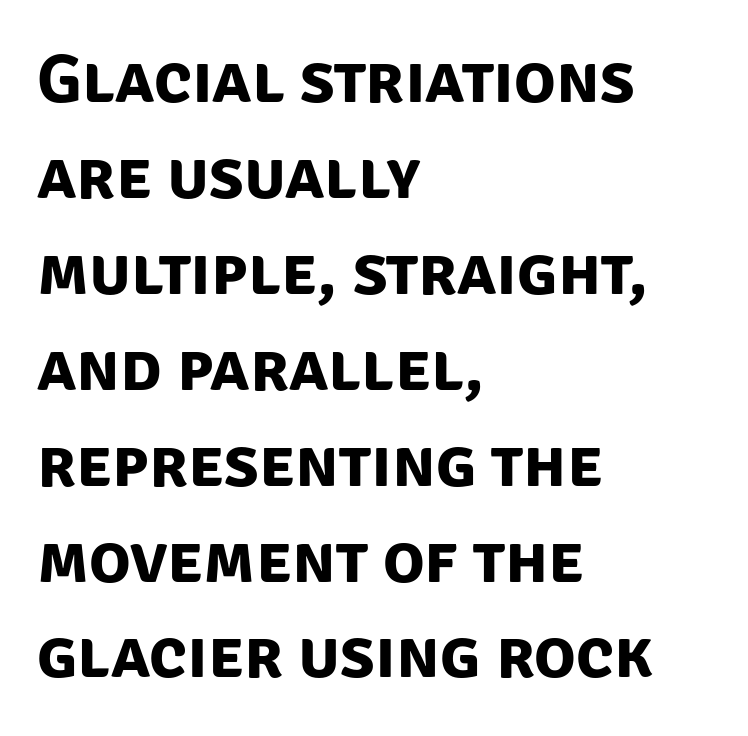
Type style note: lacks serifs. The specimen omits any rule beneath the text block's lines. The letters advance in unequal steps, a hallmark of proportional type. Chunky letters — that's bold for sure.
